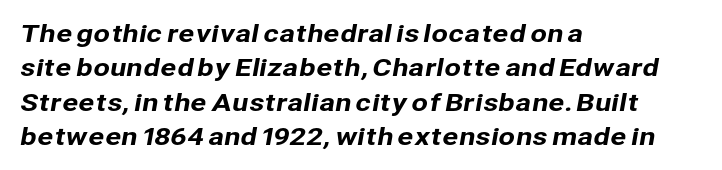
{"underline": "no", "align": "left", "line_spacing": "normal", "line_spacing_ratio": 1.43, "letter_spacing": "normal", "letter_spacing_em": 0.0, "glyph_px": 24}
